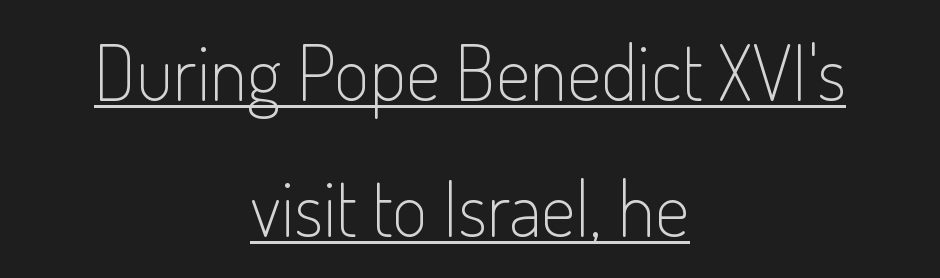
{"serif": "no", "italic": "no", "bold": "no", "weight": "light", "width": "condensed", "stroke_contrast": "low", "x_height": "small", "monospaced": "no", "underline": "yes", "align": "center", "line_spacing_ratio": 1.77, "letter_spacing": "normal", "letter_spacing_em": 0.0, "glyph_px": 77}
